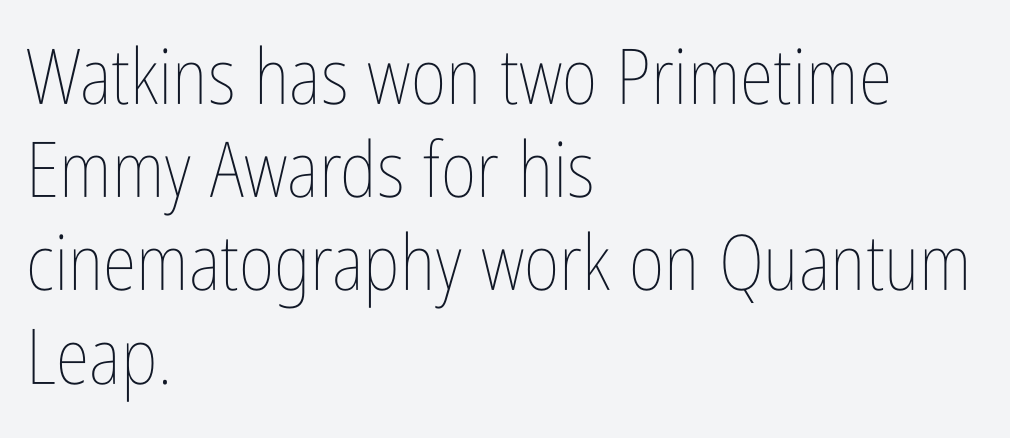
Note the varied advance widths — an 'i' is clearly narrower than an 'm'. Left-aligned paragraph, ragged on the right. Stems and bowls with no extra thickness — not bold. Inter-character spacing is left at the font's built-in metrics. The axis of the letterforms is exactly vertical. Underlining? Definitely not there.
